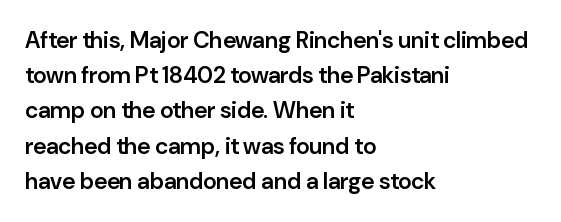
Summary of weight: moderately heavy, a semibold. You could call the tracking neutral — neither tight nor loose. Unmarked baselines from the first word to the last. Quick note: interline space is typical.
